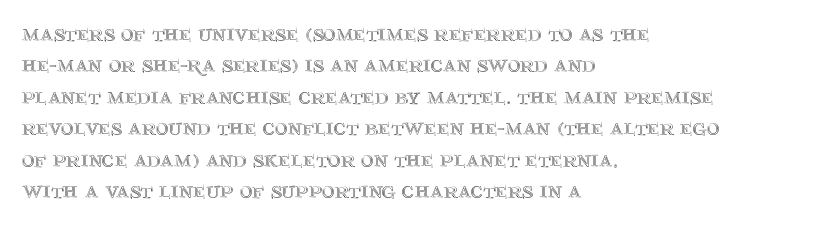
Q: Is the text italic (slanted)? A: No, it is upright.
Q: Is the text underlined? A: No.
Q: How is the paragraph aligned? A: Left-aligned.
Q: Is the spacing between letters normal or unusually wide? A: Normal.
Q: Is the spacing between lines tight, normal or loose? A: Normal.
